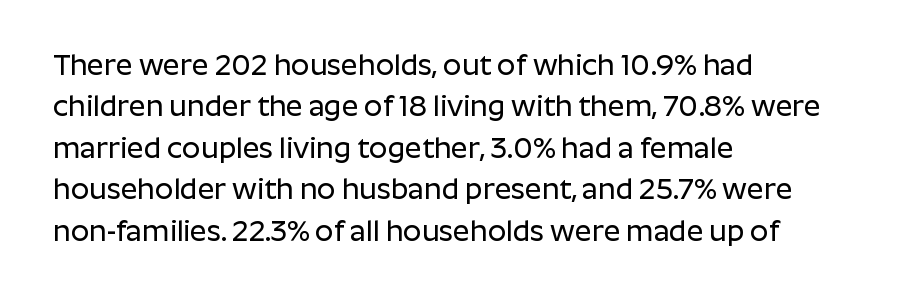
{"serif": "no", "italic": "no", "width": "normal", "stroke_contrast": "low", "x_height": "medium", "monospaced": "no", "underline": "no", "align": "left", "line_spacing": "normal", "line_spacing_ratio": 1.43, "letter_spacing": "normal", "letter_spacing_em": 0.0, "glyph_px": 29}
